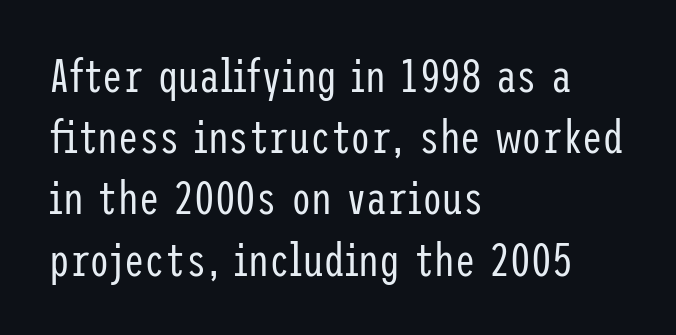
{"serif": "no", "italic": "no", "bold": "no", "weight": "regular", "width": "condensed", "stroke_contrast": "low", "x_height": "medium", "underline": "no", "align": "left", "line_spacing": "normal", "line_spacing_ratio": 1.33, "letter_spacing": "normal", "letter_spacing_em": 0.0, "glyph_px": 46}
